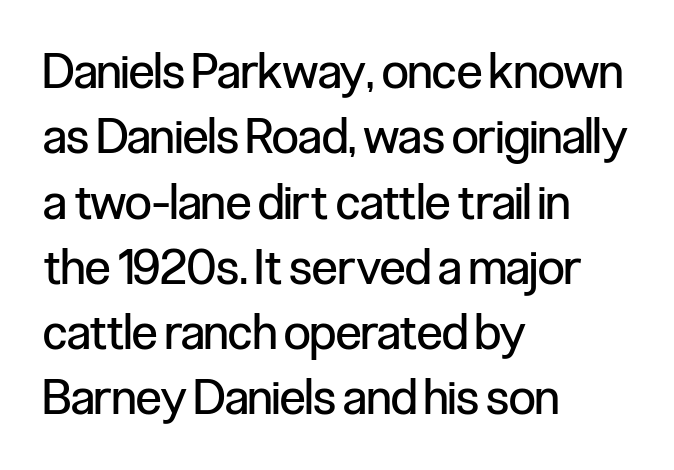
The image shows 48 px regular-weight, condensed sans-serif type, upright; set left-aligned, normal line spacing (1.36x), normal letter spacing, not underlined; low stroke contrast and a medium x-height.
